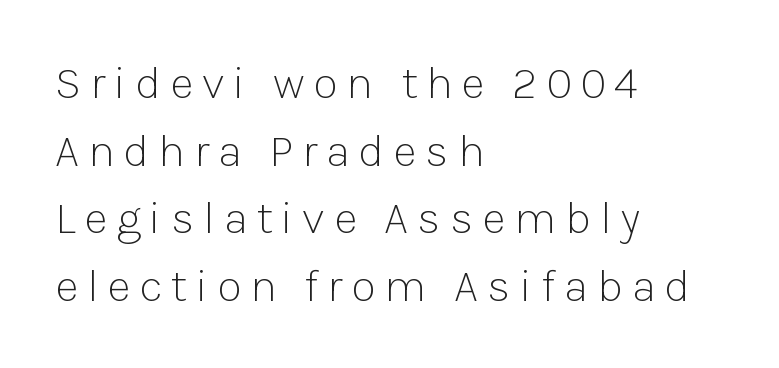
{"serif": "no", "italic": "no", "bold": "no", "weight": "light", "width": "normal", "stroke_contrast": "low", "x_height": "medium", "monospaced": "no", "underline": "no", "align": "left", "line_spacing": "normal", "line_spacing_ratio": 1.47, "glyph_px": 46}
